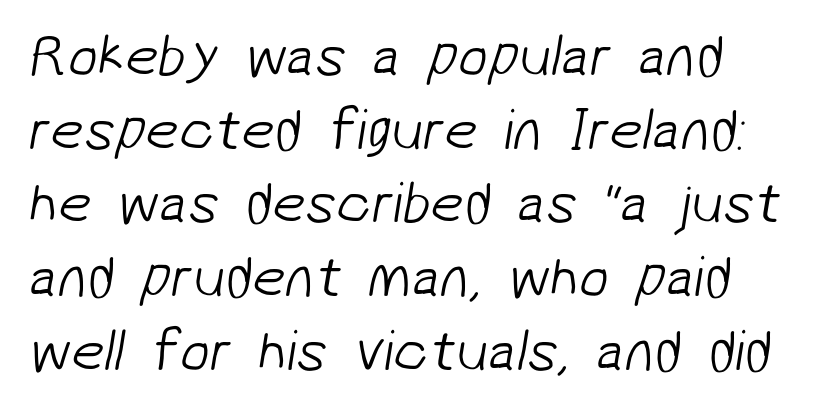
{"serif": "no", "bold": "no", "weight": "light", "width": "normal", "stroke_contrast": "low", "x_height": "medium", "monospaced": "no", "underline": "no", "line_spacing": "normal", "line_spacing_ratio": 1.25, "letter_spacing": "normal", "letter_spacing_em": 0.0, "glyph_px": 59}
